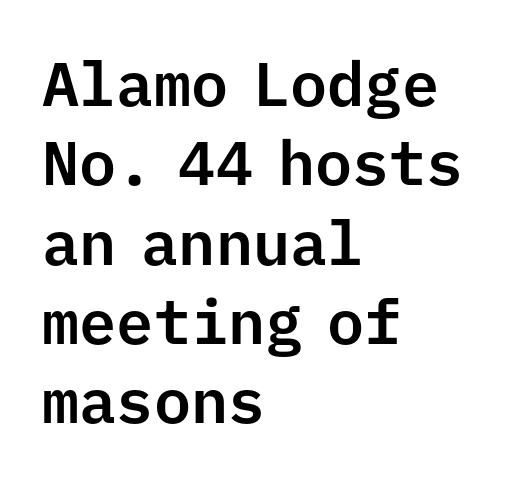
Quick note: interline space is typical. The type sits square on the baseline with zero lean. The passage shown is typed in a monospace face where columns stay perfectly aligned. Compared with a centered layout, this one pins lines to the left instead. Regarding serifs, this sample does without them. The strip under each line holds only bare page.
